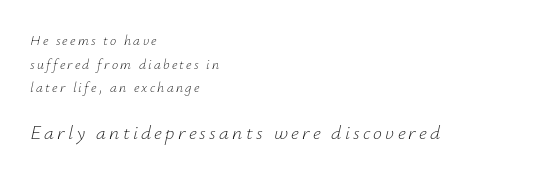
The image shows 20 px text type, italic (leaning right); set left-aligned, normal line spacing (1.68x), not underlined; the second (bottom) block is 1.43x larger.
